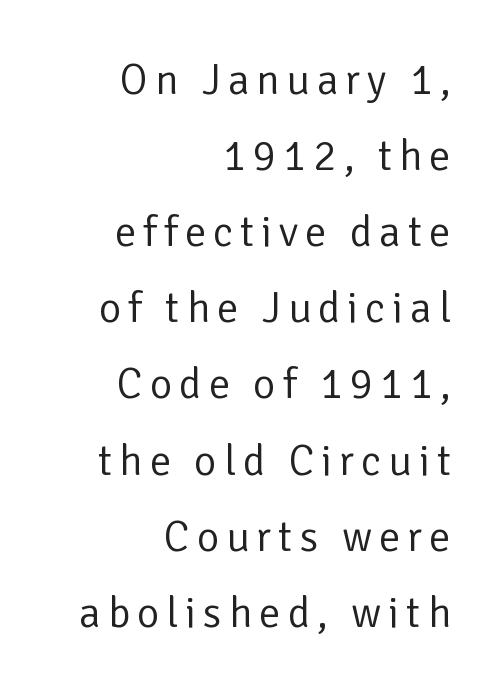
Q: Is the text bold? A: No.
Q: Is the text italic (slanted)? A: No, it is upright.
Q: Is the typeface a serif or a sans-serif typeface? A: Sans-serif.
Q: Is the text underlined? A: No.
Q: How is the paragraph aligned? A: Right-aligned.
Q: Width (condensed, normal, or wide)? A: Normal.
Q: Stroke contrast? A: Low.
Q: x-height? A: Medium.
Q: Monospaced? A: No.
